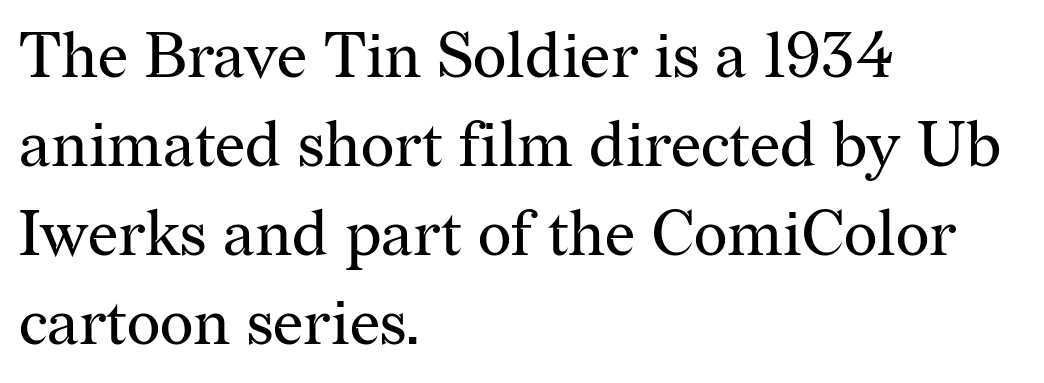
The image shows 64 px regular-weight serif type, upright; set left-aligned, normal line spacing (1.39x), normal letter spacing, not underlined; medium stroke contrast and a medium x-height.
